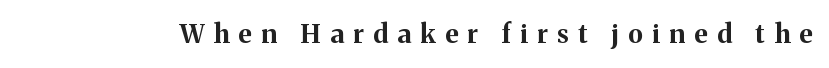
The image shows 26 px bold type, upright; set unusually wide letter spacing (+0.36 em), not underlined.
